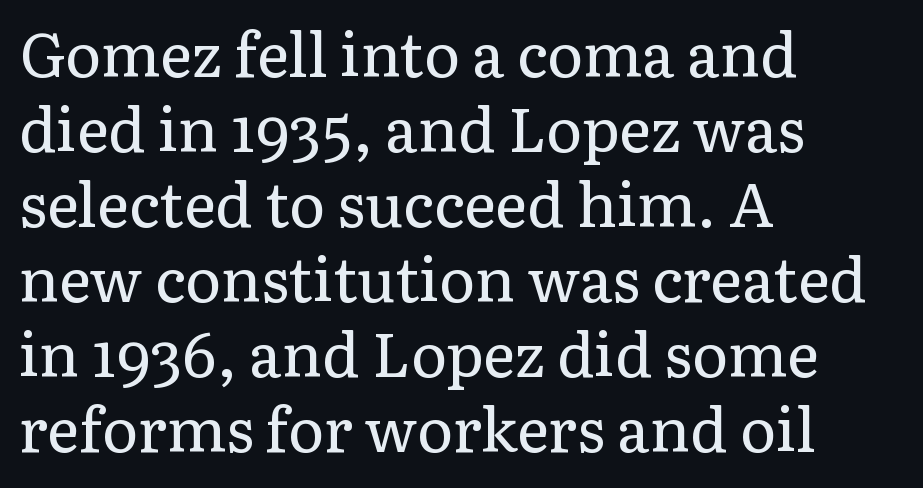
These lines are set flush left with a ragged right edge. A typesetter would mark this as roman, not italic. Bare-footed words on every line. The font is comparable to plain body text, perhaps lighter. Look at the bottom of the vertical strokes: they flare into serifs here.
